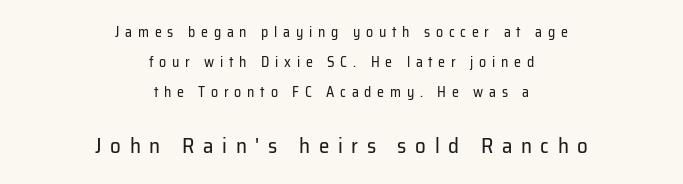
Q: Is the text bold? A: No.
Q: Is the text italic (slanted)? A: No, it is upright.
Q: Is the text underlined? A: No.
Q: How is the paragraph aligned? A: Centered.
Q: Is the spacing between letters normal or unusually wide? A: Unusually wide.
Q: Is the spacing between lines tight, normal or loose? A: Loose.
Q: Which block of text is set in a larger size, the first (top) or the second (bottom)? A: The second (bottom) one.
